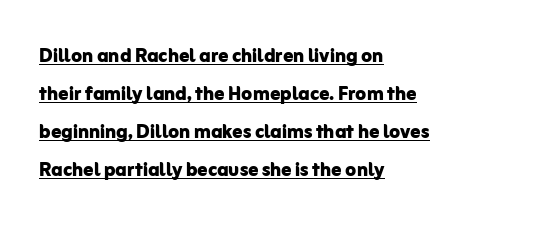
The image shows 25 px bold type, upright; set left-aligned, normal line spacing (1.52x), normal letter spacing, underlined.
